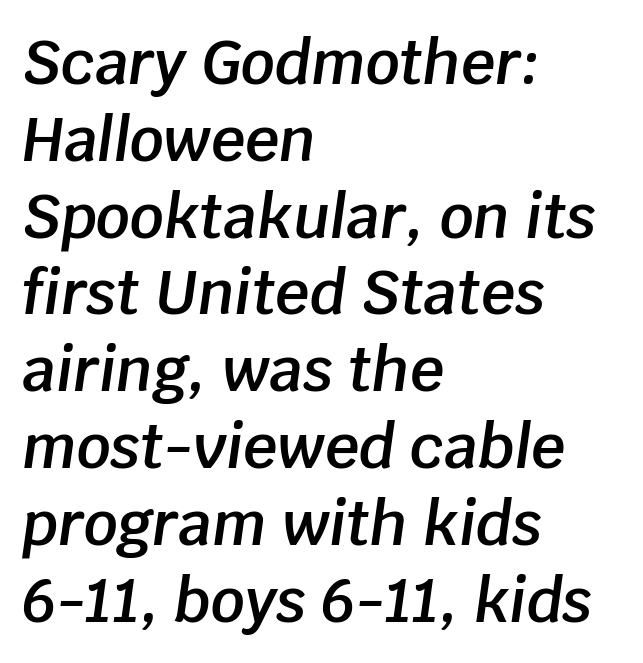
The image shows 60 px semibold type, italic (leaning right); set left-aligned, normal line spacing (1.28x), normal letter spacing, not underlined; low stroke contrast and a large x-height.
